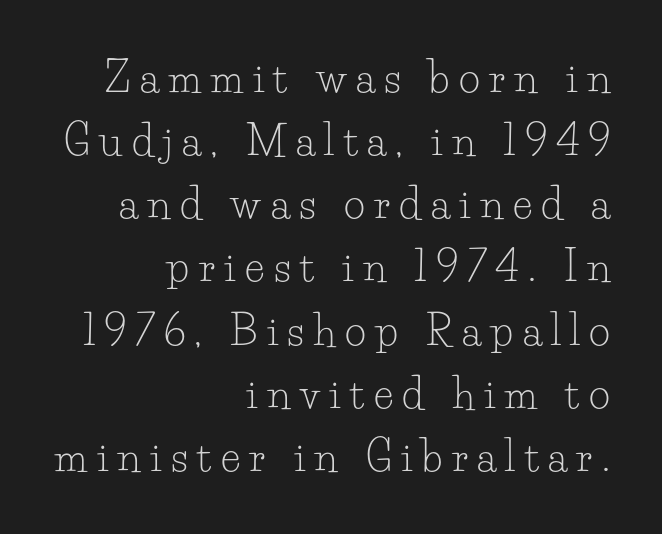
Q: Is the text bold? A: No.
Q: Is the text italic (slanted)? A: No, it is upright.
Q: Is the typeface a serif or a sans-serif typeface? A: Serif.
Q: Is the text underlined? A: No.
Q: How is the paragraph aligned? A: Right-aligned.
Q: Is the spacing between letters normal or unusually wide? A: Unusually wide.
Q: Is the spacing between lines tight, normal or loose? A: Normal.
Q: Width (condensed, normal, or wide)? A: Normal.
Q: Stroke contrast? A: Low.
Q: x-height? A: Small.
Q: Monospaced? A: No.
